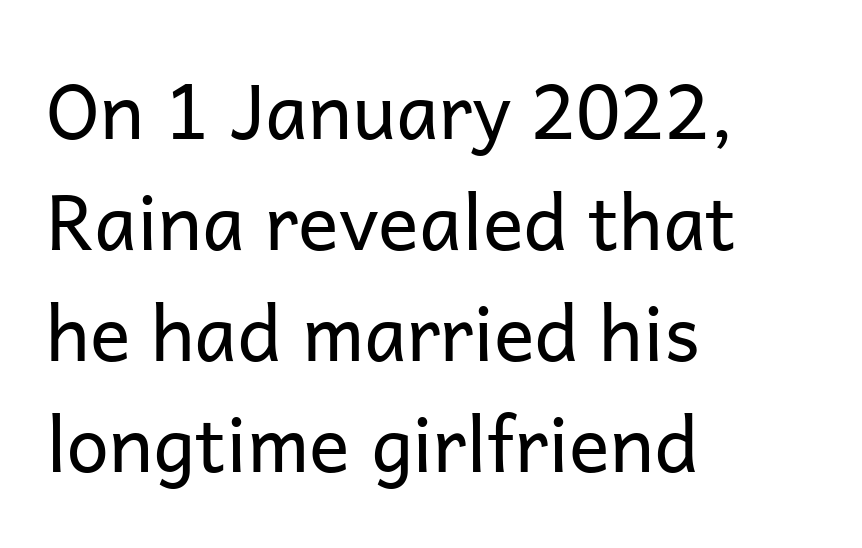
The image shows 76 px regular-weight sans-serif type, upright; set left-aligned, normal line spacing (1.46x), normal letter spacing, not underlined; low stroke contrast and a medium x-height.
